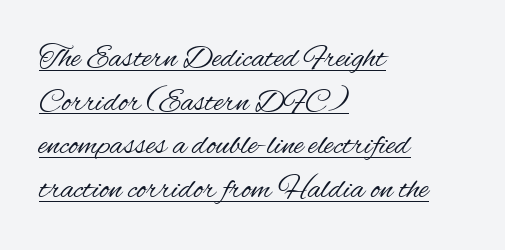
Q: Is the text bold? A: No.
Q: Is the text italic (slanted)? A: Yes.
Q: Is the typeface a serif or a sans-serif typeface? A: Sans-serif.
Q: Is the text underlined? A: Yes.
Q: How is the paragraph aligned? A: Left-aligned.
Q: Is the spacing between letters normal or unusually wide? A: Normal.
Q: Is the spacing between lines tight, normal or loose? A: Normal.
Q: Width (condensed, normal, or wide)? A: Condensed.
Q: Stroke contrast? A: Medium.
Q: x-height? A: Small.
Q: Monospaced? A: No.
